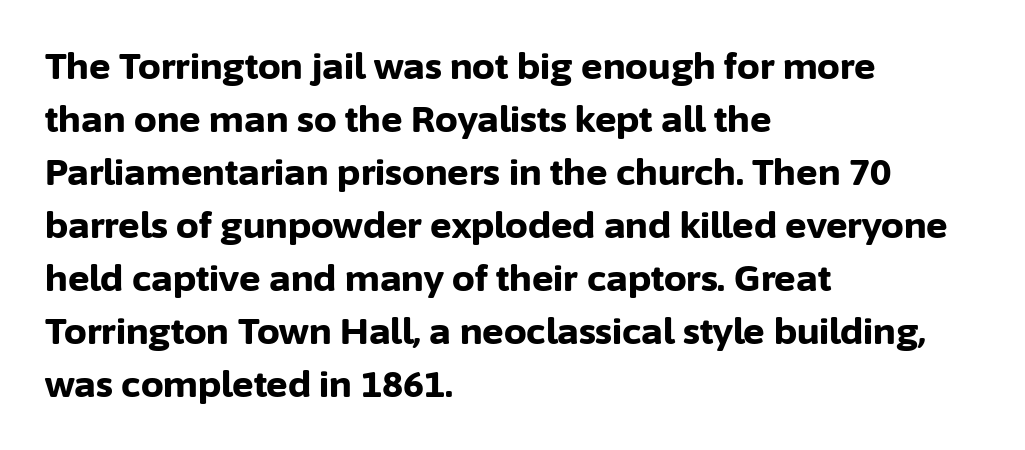
The ragged edge is on the right, which tells us the setting is flush left. Classification — sans serif. These lines are rendered in a variable-pitch font. The space beneath each line is pristine and unruled.
